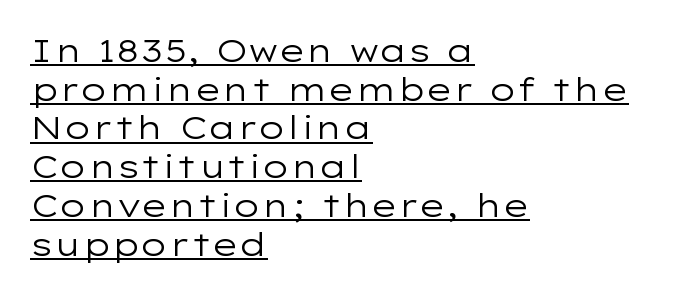
Q: Is the text bold? A: No.
Q: Is the text italic (slanted)? A: No, it is upright.
Q: Is the typeface a serif or a sans-serif typeface? A: Sans-serif.
Q: Is the text underlined? A: Yes.
Q: How is the paragraph aligned? A: Left-aligned.
Q: Is the spacing between letters normal or unusually wide? A: Normal.
Q: Width (condensed, normal, or wide)? A: Wide.
Q: Stroke contrast? A: Low.
Q: x-height? A: Medium.
Q: Monospaced? A: No.
